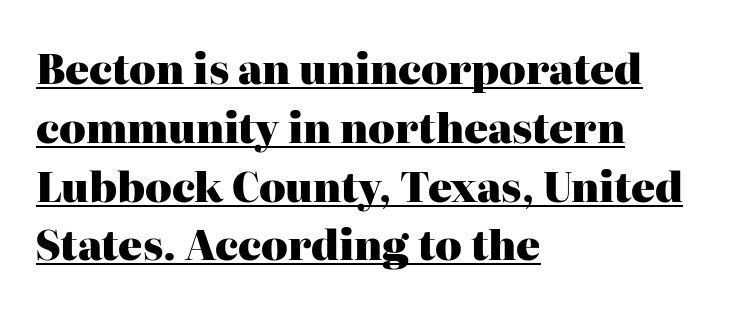
Q: Is the text bold? A: Yes.
Q: Is the text italic (slanted)? A: No, it is upright.
Q: Is the typeface a serif or a sans-serif typeface? A: Serif.
Q: Is the text underlined? A: Yes.
Q: How is the paragraph aligned? A: Left-aligned.
Q: Is the spacing between letters normal or unusually wide? A: Normal.
Q: Is the spacing between lines tight, normal or loose? A: Normal.
Q: Width (condensed, normal, or wide)? A: Normal.
Q: Stroke contrast? A: High.
Q: x-height? A: Medium.
Q: Monospaced? A: No.
